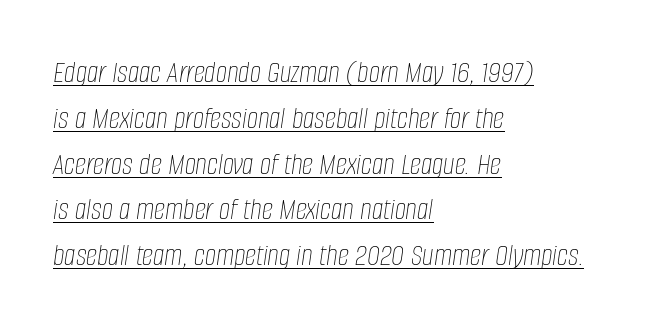
Is the letter spacing exaggerated? No — it looks like the ordinary default. Leftover space on each line is placed entirely after the last word. Observe the lean: these are italic letterforms. Looks like regular typesetting: each glyph gets only the width it needs.
